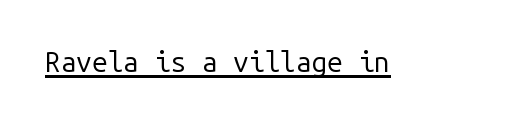
The image shows 28 px regular-weight sans-serif type, upright, monospaced; set normal letter spacing, underlined; low stroke contrast and a medium x-height.
